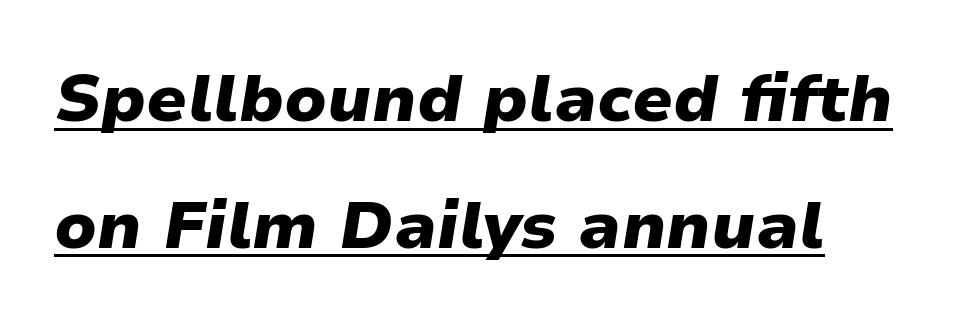
The rendering uses a large line-height, opening up the rows. Caption: lettering with a line underneath. Which margin do the lines hug? The left one — the right edge is uneven. The horizontal fit of the characters is conventional and even. Compared with an ordinary text face, these strokes are far heavier — a full bold. Tall strokes in this sample are angled rather than plumb.
